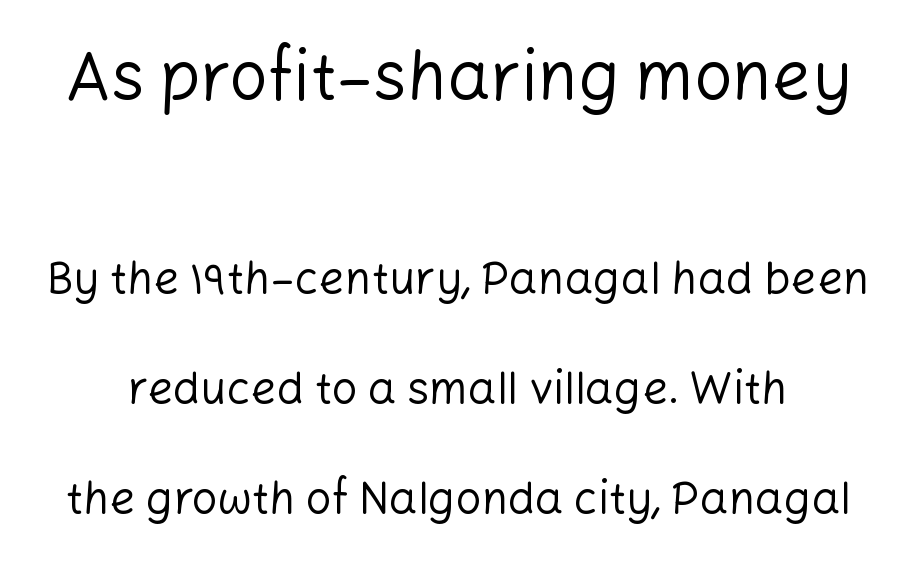
The image shows 68 px regular-weight sans-serif type, upright; set loose line spacing (2.44x), normal letter spacing, not underlined; the first (top) block is 1.51x larger; low stroke contrast and a medium x-height.
